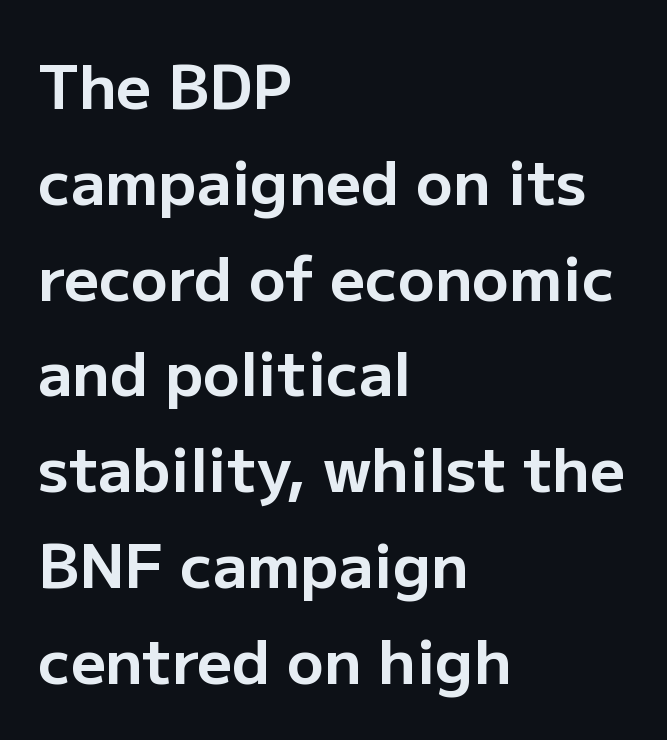
The image shows 61 px bold sans-serif type, upright; set left-aligned, normal line spacing (1.57x), normal letter spacing, not underlined; low stroke contrast and a medium x-height.
